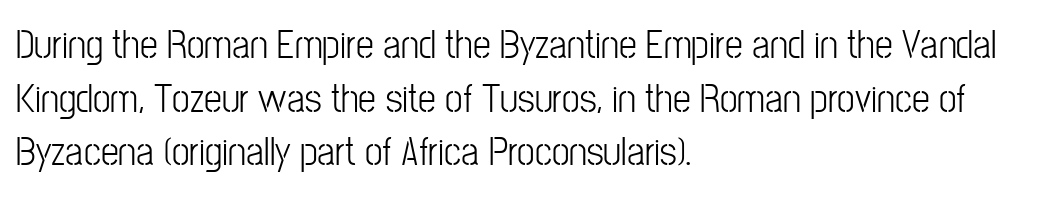
The image shows 40 px light, condensed sans-serif type, upright; set left-aligned, normal line spacing (1.34x), normal letter spacing, not underlined; low stroke contrast and a medium x-height.
